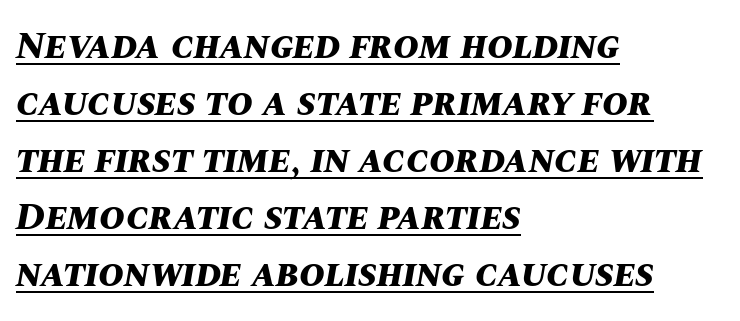
The letters sit at their default tracking, neither squeezed nor spread. Quick note: italic. The lines sit at an ordinary, default distance from one another. Teacher's note: observe the even left margin — that is flush-left alignment.
